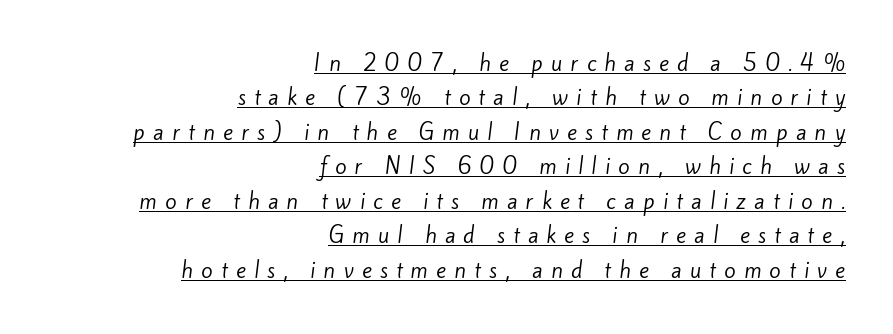
Each line ends at the same right margin while the left side varies. Tracking value appears strongly positive — letters spread wide. You can see a thin bar hugging the bottom of the glyphs. In terms of leading, this rendering sits right in the middle.
